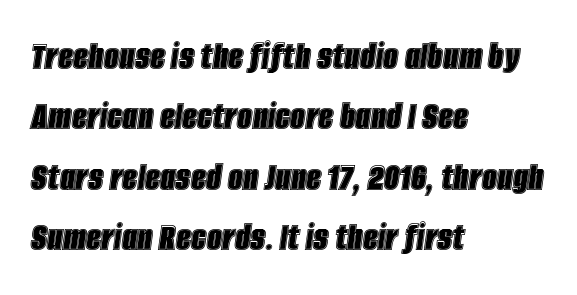
The image shows 42 px condensed type, italic (leaning right); set left-aligned, normal line spacing (1.44x), normal letter spacing, not underlined; a large x-height.
